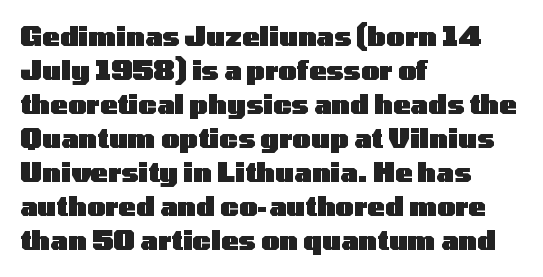
The image shows 26 px bold type, upright; set left-aligned, normal line spacing (1.31x), normal letter spacing, not underlined.
